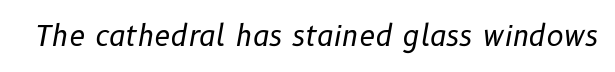
Q: Is the text bold? A: No.
Q: Is the text italic (slanted)? A: Yes, it leans right by about 10 degrees.
Q: Is the text underlined? A: No.
Q: Is the spacing between letters normal or unusually wide? A: Normal.
Q: Width (condensed, normal, or wide)? A: Normal.
Q: Stroke contrast? A: Low.
Q: x-height? A: Medium.
Q: Monospaced? A: No.
